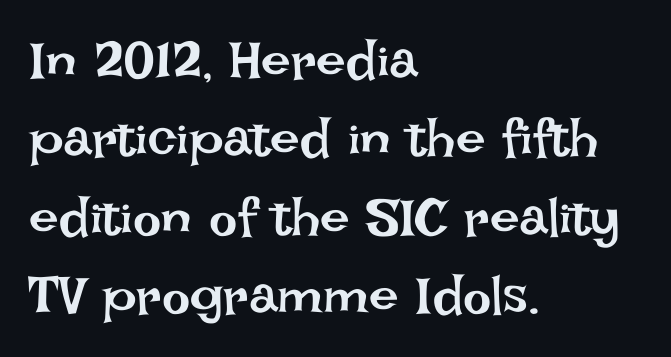
A bare baseline throughout the passage. Honestly, the letter spacing is just normal — you wouldn't notice it. Character widths vary here, with narrow letters taking less room than wide ones. The rag falls on the right side of this text block.
